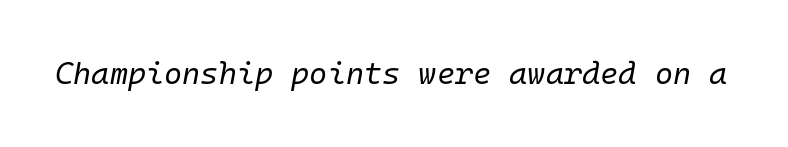
{"italic": "yes", "lean": "right", "slant_degrees": 10, "bold": "no", "weight": "regular", "width": "normal", "stroke_contrast": "low", "x_height": "medium", "monospaced": "yes", "underline": "no", "letter_spacing": "normal", "letter_spacing_em": 0.0, "glyph_px": 31}
